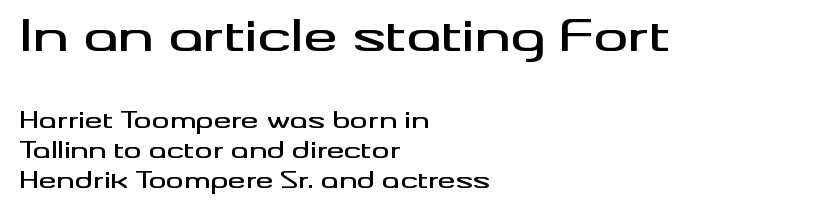
{"serif": "no", "italic": "no", "width": "wide", "stroke_contrast": "medium", "x_height": "small", "monospaced": "no", "underline": "no", "align": "left", "line_spacing": "normal", "line_spacing_ratio": 1.35, "letter_spacing": "normal", "letter_spacing_em": 0.0, "larger_block": "first", "size_ratio": 1.95, "glyph_px": 43}
